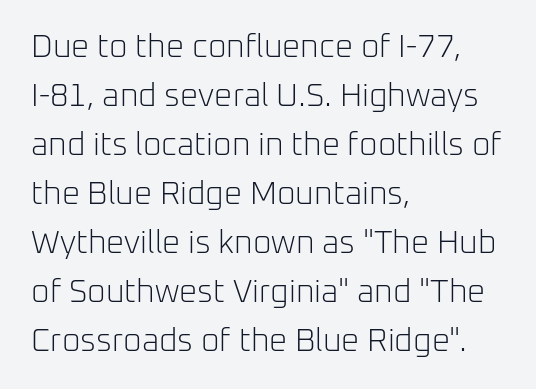
{"serif": "no", "italic": "no", "bold": "no", "weight": "light", "width": "normal", "stroke_contrast": "low", "x_height": "medium", "monospaced": "no", "underline": "no", "align": "left", "line_spacing": "normal", "line_spacing_ratio": 1.53, "letter_spacing": "normal", "letter_spacing_em": 0.0, "glyph_px": 32}
